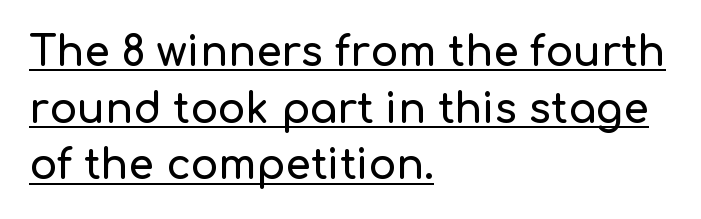
Q: Is the text italic (slanted)? A: No, it is upright.
Q: Is the typeface a serif or a sans-serif typeface? A: Sans-serif.
Q: Is the text underlined? A: Yes.
Q: How is the paragraph aligned? A: Left-aligned.
Q: Is the spacing between letters normal or unusually wide? A: Normal.
Q: Is the spacing between lines tight, normal or loose? A: Normal.
Q: Width (condensed, normal, or wide)? A: Normal.
Q: Stroke contrast? A: Low.
Q: x-height? A: Medium.
Q: Monospaced? A: No.
